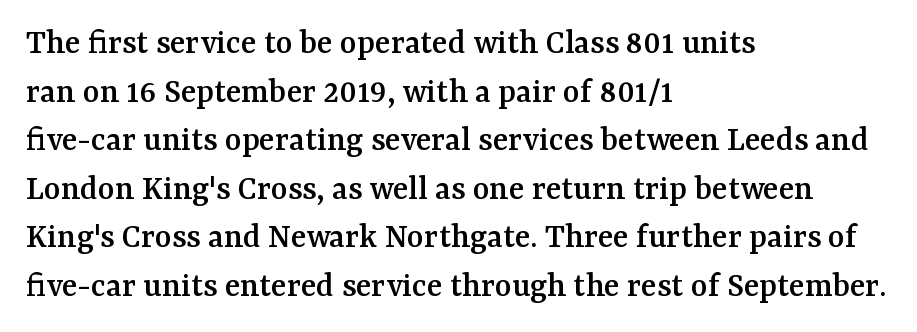
Q: Is the text italic (slanted)? A: No, it is upright.
Q: Is the typeface a serif or a sans-serif typeface? A: Serif.
Q: Is the text underlined? A: No.
Q: How is the paragraph aligned? A: Left-aligned.
Q: Is the spacing between letters normal or unusually wide? A: Normal.
Q: Is the spacing between lines tight, normal or loose? A: Normal.
Q: Width (condensed, normal, or wide)? A: Normal.
Q: Stroke contrast? A: Medium.
Q: x-height? A: Medium.
Q: Monospaced? A: No.
